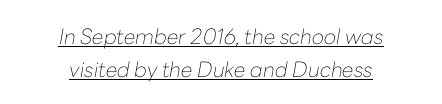
The image shows 21 px text type, italic (leaning right); set centered, normal line spacing (1.57x), normal letter spacing, underlined.
